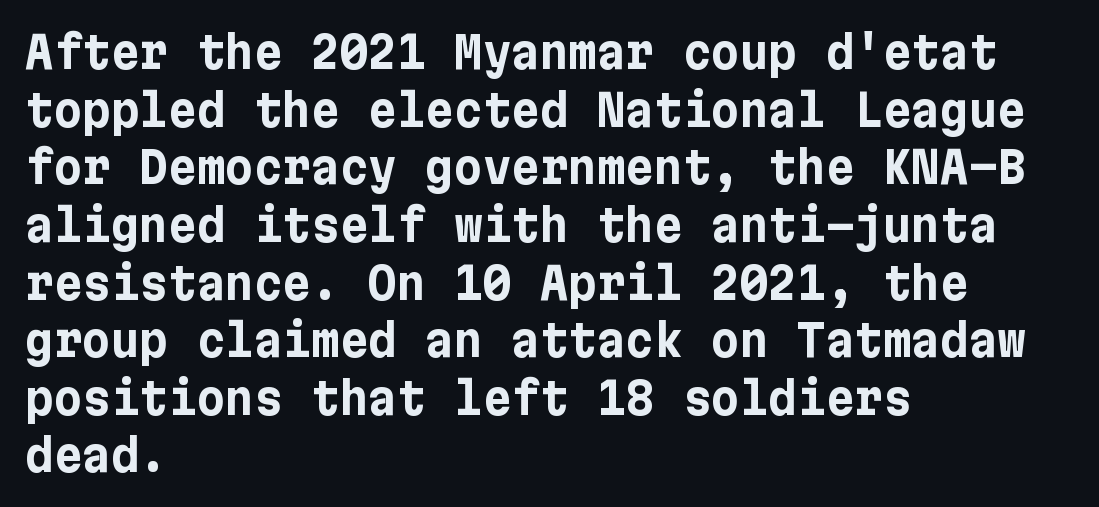
Q: Is the text bold? A: Yes.
Q: Is the text italic (slanted)? A: No, it is upright.
Q: Is the typeface a serif or a sans-serif typeface? A: Sans-serif.
Q: Is the text underlined? A: No.
Q: How is the paragraph aligned? A: Left-aligned.
Q: Is the spacing between letters normal or unusually wide? A: Normal.
Q: Is the spacing between lines tight, normal or loose? A: Normal.
Q: Width (condensed, normal, or wide)? A: Normal.
Q: Stroke contrast? A: Low.
Q: x-height? A: Medium.
